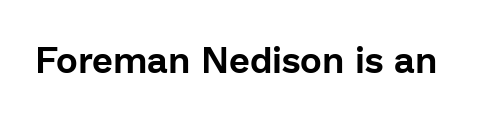
{"serif": "no", "italic": "no", "width": "normal", "stroke_contrast": "low", "x_height": "medium", "monospaced": "no", "underline": "no", "letter_spacing": "normal", "letter_spacing_em": 0.0, "glyph_px": 37}
